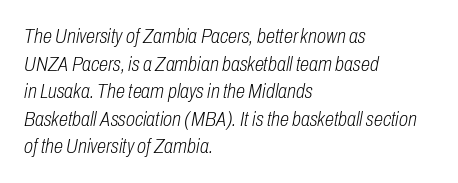
No extra ink here — the face is not bold. Underlining? Definitely not there. Notice how descenders clear the ascenders below comfortably — that's standard leading. Observe the ordinary spacing: letters are neighbours, not strangers.
